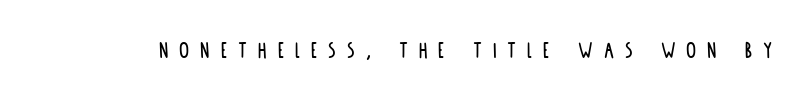
The image shows 25 px text type, upright; set unusually wide letter spacing (+0.44 em), not underlined.
